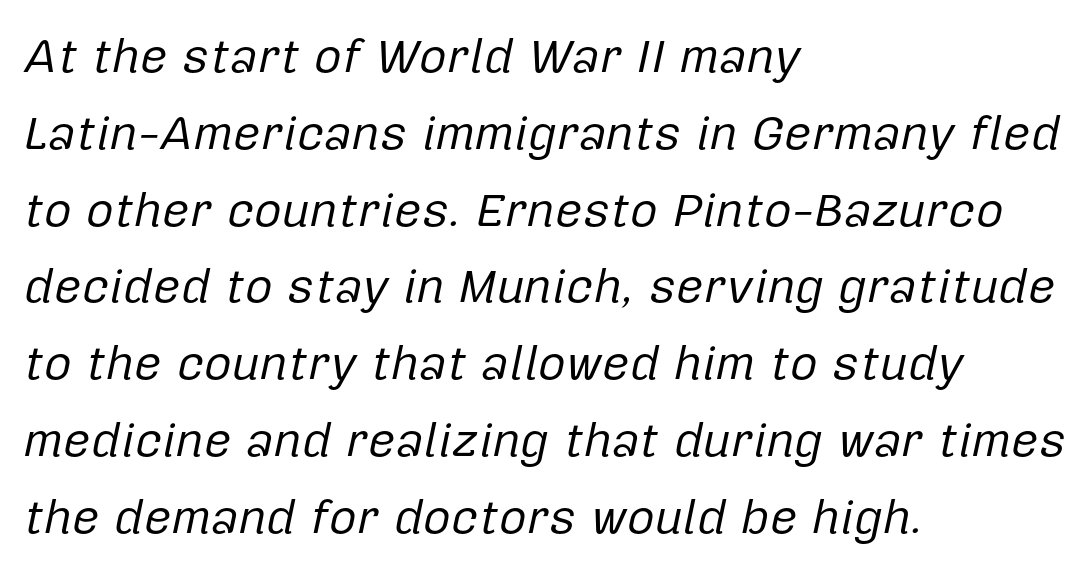
The face looks like a standard text weight, possibly lighter. The ragged edge is on the right, which tells us the setting is flush left. The passage shown is not underscored anywhere. This rendering leaves character spacing at its baseline value. Spacing verdict: proportional, widths tailored to each character. When letters slant like this, we call the style italic.
